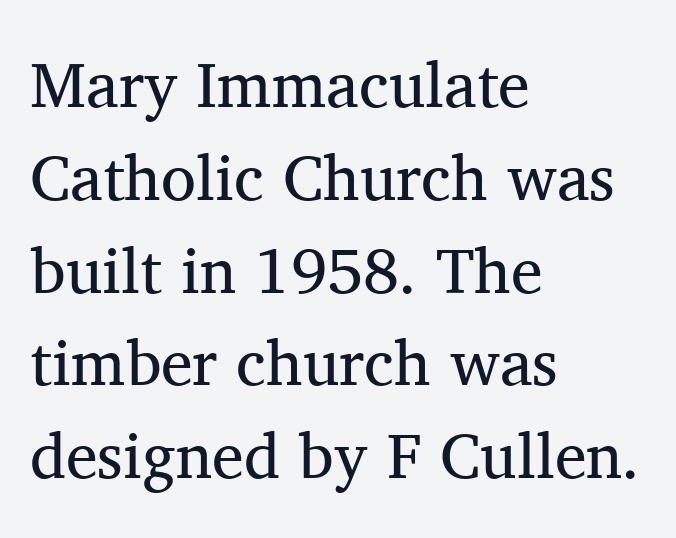
{"serif": "yes", "italic": "no", "bold": "no", "weight": "regular", "width": "normal", "stroke_contrast": "medium", "x_height": "medium", "monospaced": "no", "underline": "no", "align": "left", "line_spacing": "normal", "line_spacing_ratio": 1.45, "letter_spacing": "normal", "letter_spacing_em": 0.0, "glyph_px": 64}
